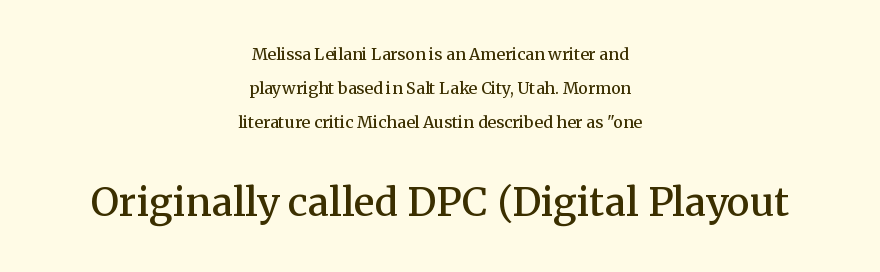
The image shows 39 px semibold serif type, upright; set centered, loose line spacing (2.13x), normal letter spacing, not underlined; the second (bottom) block is 2.44x larger; medium stroke contrast and a medium x-height.
